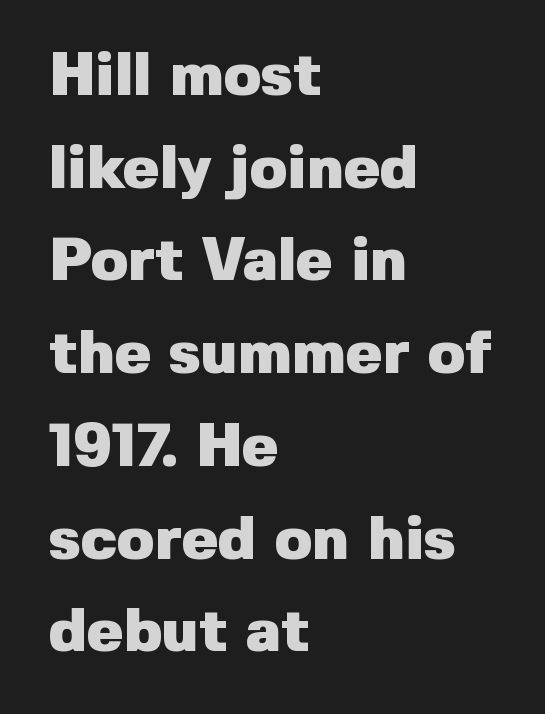
The image shows 61 px heavy sans-serif type, upright; set left-aligned, normal line spacing (1.52x), normal letter spacing, not underlined; low stroke contrast and a medium x-height.
